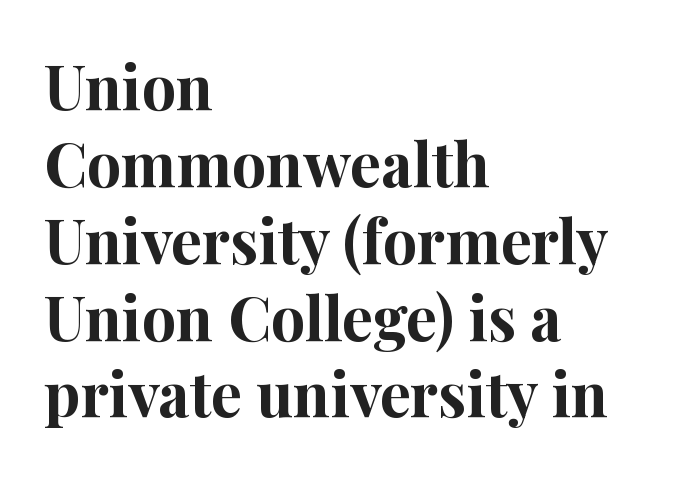
The image shows 61 px bold serif type, upright; set left-aligned, normal line spacing (1.26x), normal letter spacing, not underlined; high stroke contrast and a medium x-height.
